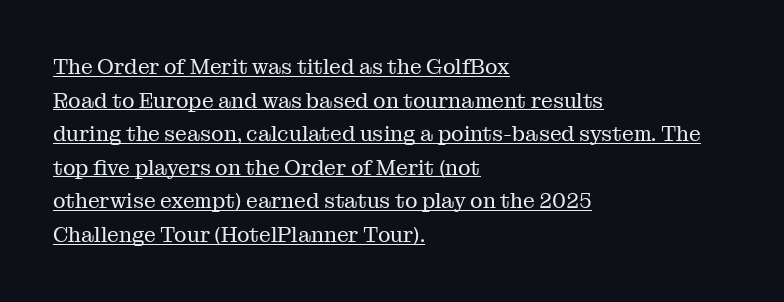
The image shows 21 px text type, upright; set left-aligned, normal line spacing (1.6x), normal letter spacing, underlined.
